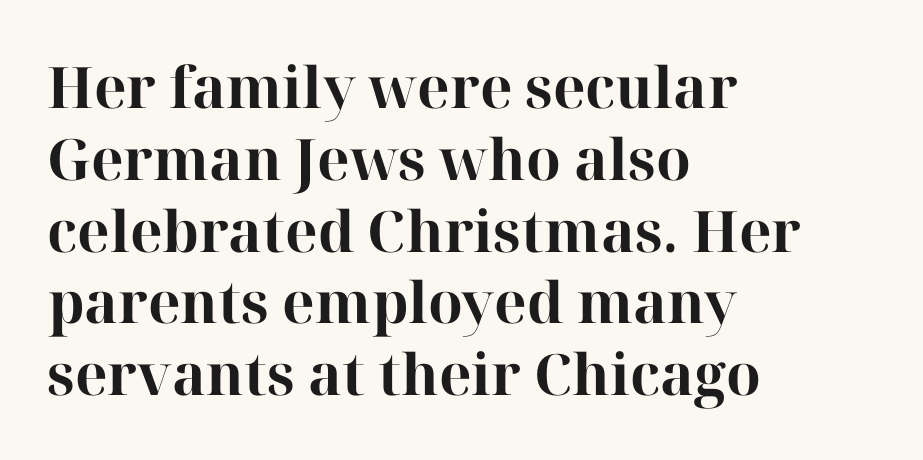
Every row of glyphs begins at an identical x-position on the left. Whoever set this chose a conventional vertical rhythm. Unmarked baselines from the first word to the last. The gaps between neighbouring characters are ordinary and unremarkable. Vertical strokes here are truly vertical.
